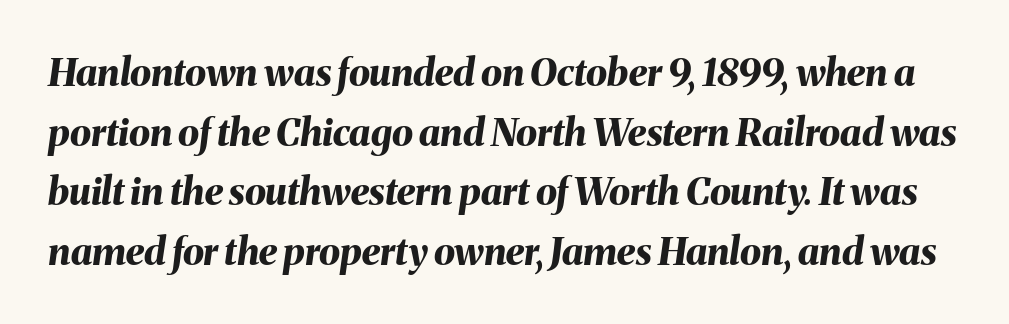
Q: Is the text bold? A: Yes.
Q: Is the text italic (slanted)? A: Yes, it leans right by about 8 degrees.
Q: Is the text underlined? A: No.
Q: Is the spacing between letters normal or unusually wide? A: Normal.
Q: Is the spacing between lines tight, normal or loose? A: Normal.
Q: Width (condensed, normal, or wide)? A: Normal.
Q: Stroke contrast? A: Medium.
Q: x-height? A: Medium.
Q: Monospaced? A: No.
